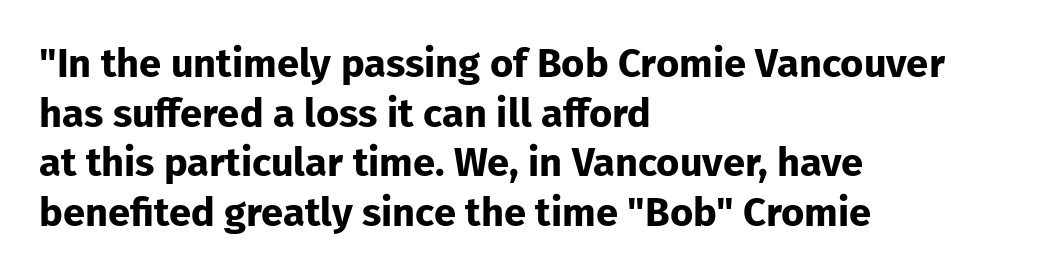
The image shows 40 px bold sans-serif type, upright; set left-aligned, line spacing 1.24x, normal letter spacing, not underlined; low stroke contrast and a medium x-height.
